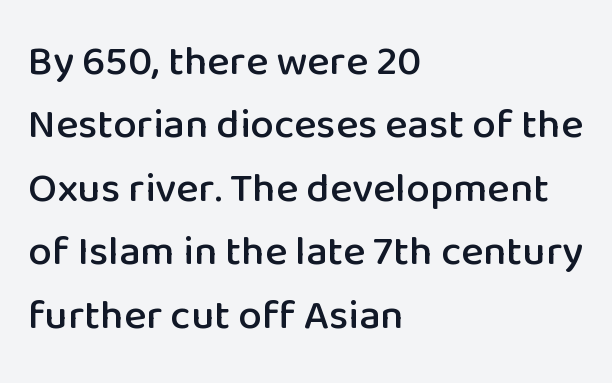
Q: Is the text italic (slanted)? A: No, it is upright.
Q: Is the typeface a serif or a sans-serif typeface? A: Sans-serif.
Q: Is the text underlined? A: No.
Q: How is the paragraph aligned? A: Left-aligned.
Q: Is the spacing between letters normal or unusually wide? A: Normal.
Q: Is the spacing between lines tight, normal or loose? A: Normal.
Q: Width (condensed, normal, or wide)? A: Normal.
Q: Stroke contrast? A: Low.
Q: x-height? A: Medium.
Q: Monospaced? A: No.
